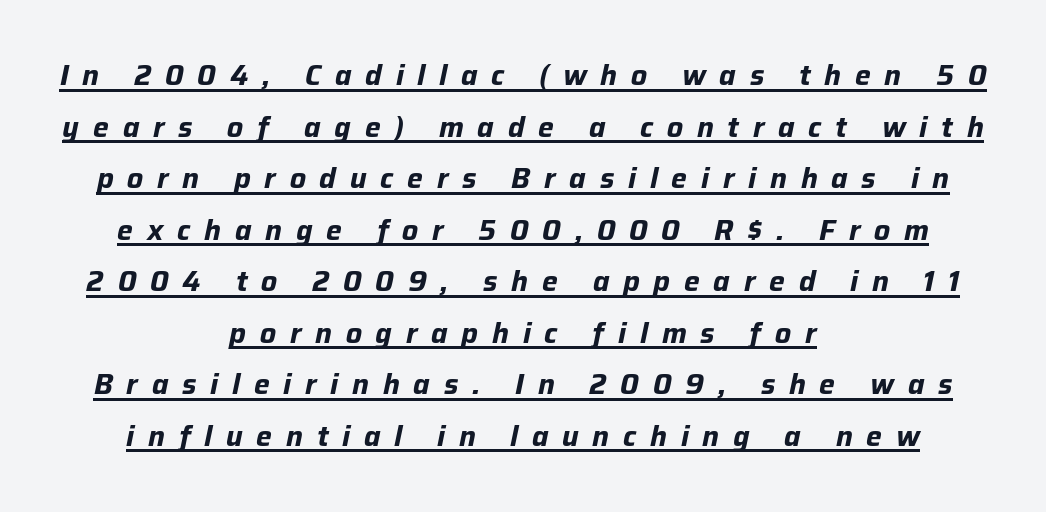
Centered paragraph, ragged on both sides. The face used here appears with an underline applied. Character widths vary here, with narrow letters taking less room than wide ones. Looking at the ascenders, they clearly lean. Glyph-to-glyph distance is far greater than everyday printed text. Bold? Absolutely — the strokes are thick and heavy.
